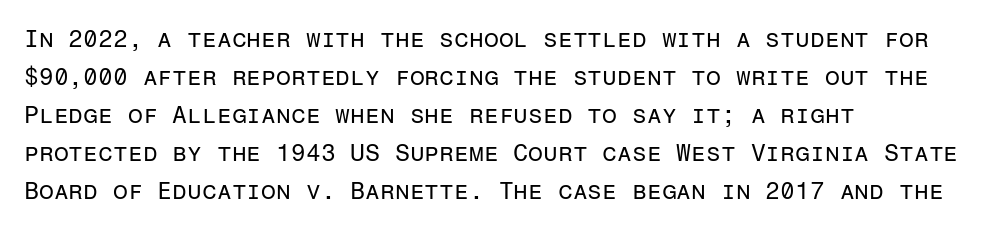
The image shows 24 px text type, upright; set left-aligned, normal line spacing (1.58x), normal letter spacing, not underlined.
